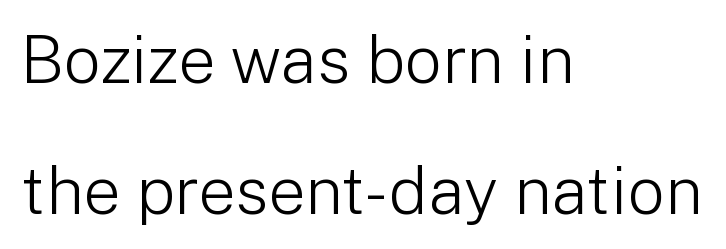
The letters stand upright; this is a roman face. These lines are rendered in a variable-pitch font. In terms of leading, this rendering errs on the spacious side. A typesetter would call this zero additional tracking. The rendering shows plain stroke endings on the letterforms — a sans-serif design.
